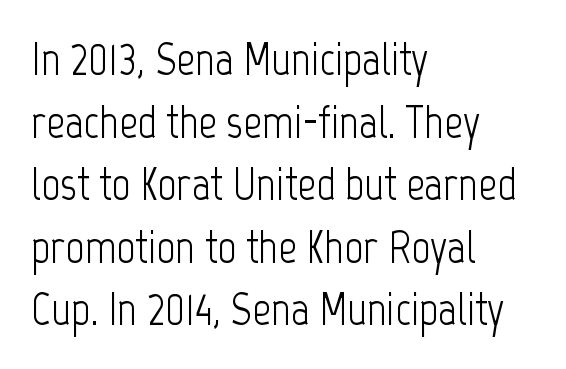
{"serif": "no", "italic": "no", "bold": "no", "weight": "light", "width": "condensed", "stroke_contrast": "low", "x_height": "medium", "monospaced": "no", "underline": "no", "align": "left", "line_spacing": "normal", "line_spacing_ratio": 1.36, "letter_spacing": "normal", "letter_spacing_em": 0.0, "glyph_px": 46}
